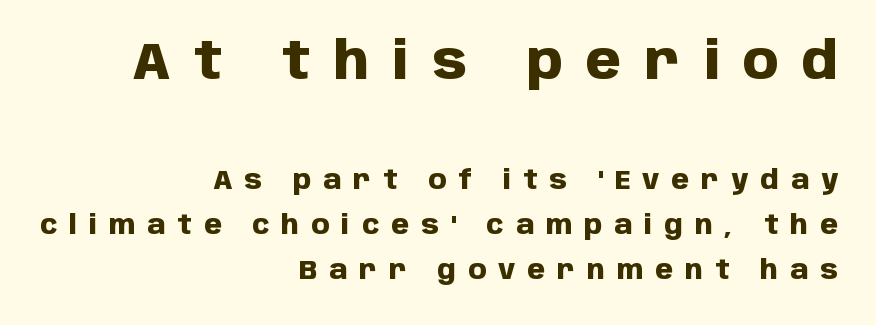
The image shows 51 px heavy sans-serif type, upright; set right-aligned, line spacing 1.74x, unusually wide letter spacing (+0.46 em), not underlined; the first (top) block is 1.96x larger; low stroke contrast and a large x-height.
